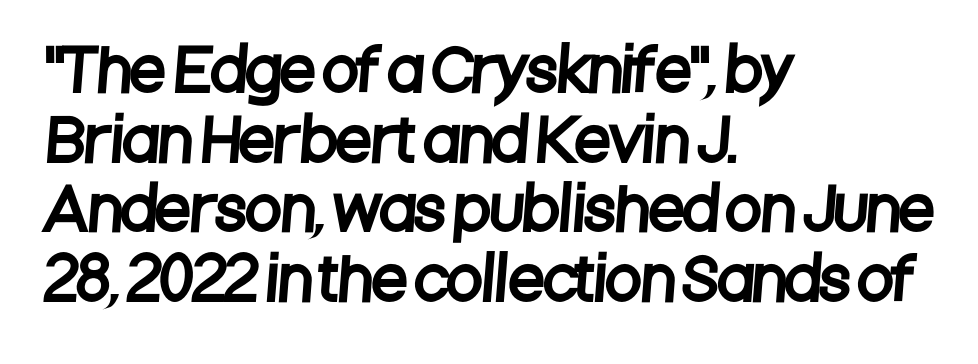
The image shows 58 px condensed sans-serif type; set left-aligned, line spacing 1.2x, normal letter spacing, not underlined; low stroke contrast and a large x-height.
